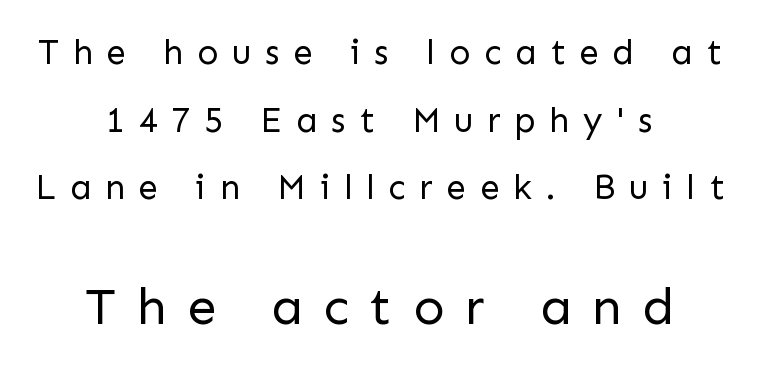
Compared with a flush-left layout, this one balances lines on the center instead. Vertically, the passage feels expansive, rows floating well apart. Is the type heavy? It reads as light-to-regular instead. The horizontal fit of the characters is loose and conspicuously gappy. Each letter keeps its own natural width here, so spacing adapts to shape. This sample uses an upright cut, with every glyph sitting square on the baseline.
